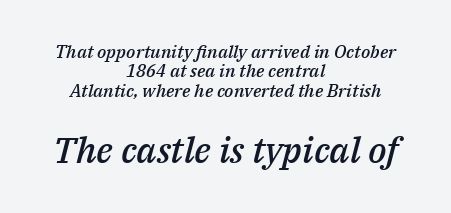
The compositor balanced each line on the midline. Quick note: interline space is minimal. Spacing between characters is what you'd get straight out of the box. The gap between lines stays unmarked. Scale increases going downward across the two blocks. In terms of weight, the rendering is demibold, just under bold.
